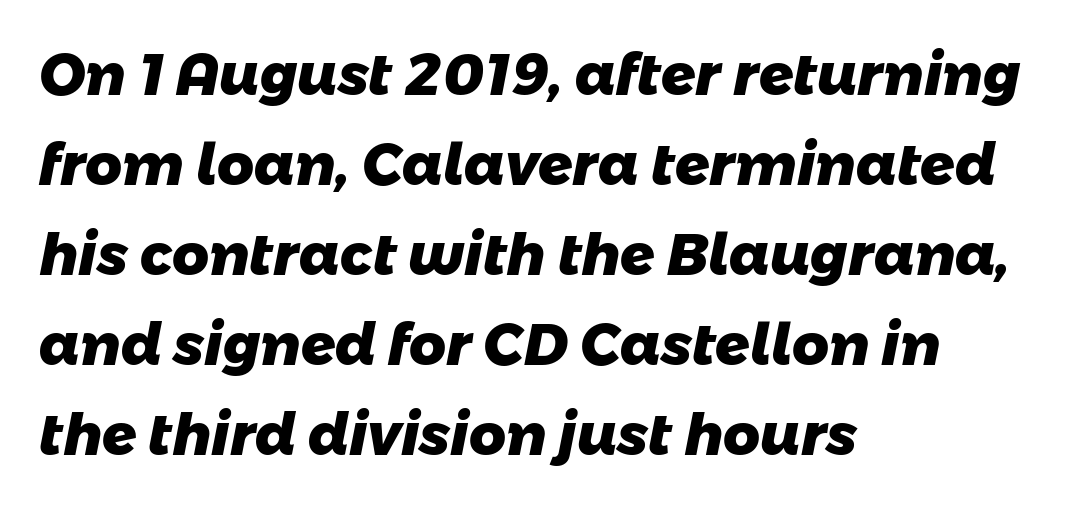
{"serif": "no", "bold": "yes", "weight": "heavy", "width": "normal", "stroke_contrast": "low", "x_height": "medium", "monospaced": "no", "underline": "no", "align": "left", "line_spacing": "normal", "line_spacing_ratio": 1.58, "letter_spacing": "normal", "letter_spacing_em": 0.0, "glyph_px": 57}
